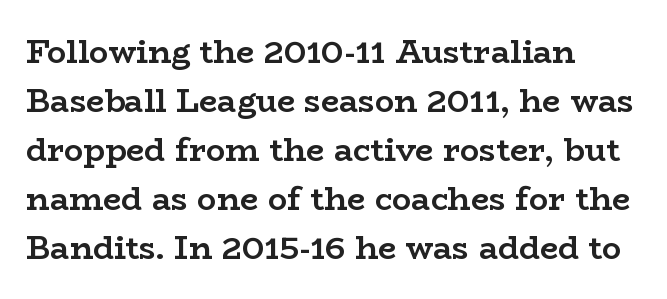
Q: Is the text bold? A: Yes.
Q: Is the text italic (slanted)? A: No, it is upright.
Q: Is the typeface a serif or a sans-serif typeface? A: Serif.
Q: Is the text underlined? A: No.
Q: How is the paragraph aligned? A: Left-aligned.
Q: Is the spacing between letters normal or unusually wide? A: Normal.
Q: Is the spacing between lines tight, normal or loose? A: Normal.
Q: Width (condensed, normal, or wide)? A: Wide.
Q: Stroke contrast? A: Low.
Q: x-height? A: Medium.
Q: Monospaced? A: No.
